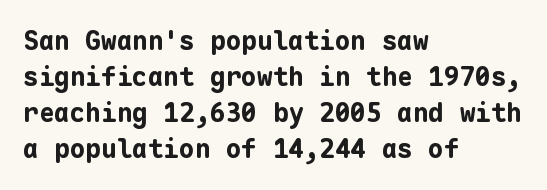
{"italic": "no", "bold": "yes", "underline": "no", "align": "left", "line_spacing": "normal", "line_spacing_ratio": 1.39, "letter_spacing": "normal", "letter_spacing_em": 0.0, "glyph_px": 26}
